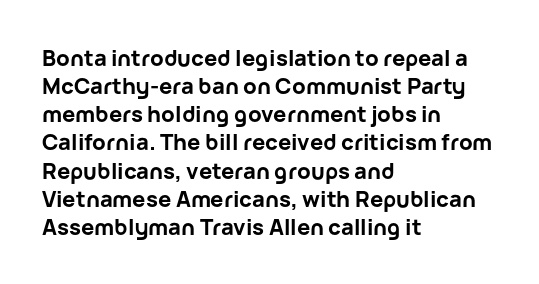
The passage is arranged the way most books set body copy — flush left. No word sits above an underline. Nobody touched the tracking dial on this one. Stroke thickness is high; the sample reads as a true bold.
